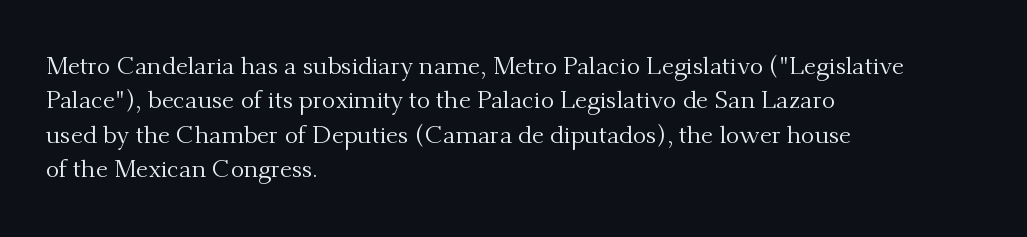
{"italic": "no", "bold": "no", "underline": "no", "align": "left", "line_spacing": "normal", "line_spacing_ratio": 1.38, "letter_spacing": "normal", "letter_spacing_em": 0.0, "glyph_px": 25}
